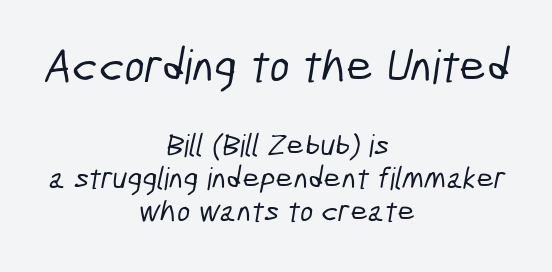
Q: Is the typeface a serif or a sans-serif typeface? A: Sans-serif.
Q: Is the text underlined? A: No.
Q: How is the paragraph aligned? A: Centered.
Q: Is the spacing between letters normal or unusually wide? A: Normal.
Q: Is the spacing between lines tight, normal or loose? A: Tight.
Q: Which block of text is set in a larger size, the first (top) or the second (bottom)? A: The first (top) one.
Q: Width (condensed, normal, or wide)? A: Condensed.
Q: Stroke contrast? A: Low.
Q: x-height? A: Medium.
Q: Monospaced? A: No.
